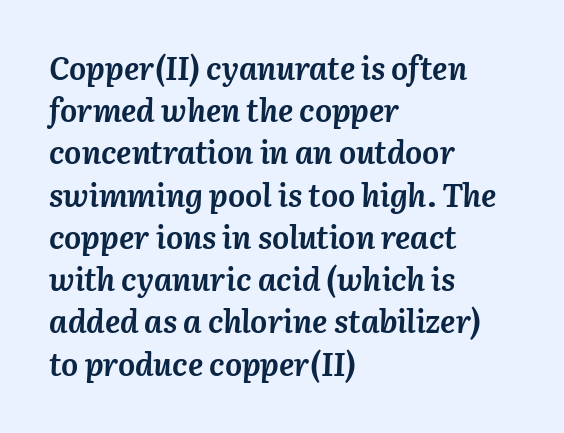
Characters are canted at an angle relative to the baseline's perpendicular. The passage shown is not underscored anywhere. Thick stems and heavy bowls — unmistakably bold. Visually the block forms a straight wall on the left and a jagged coastline on the right.
